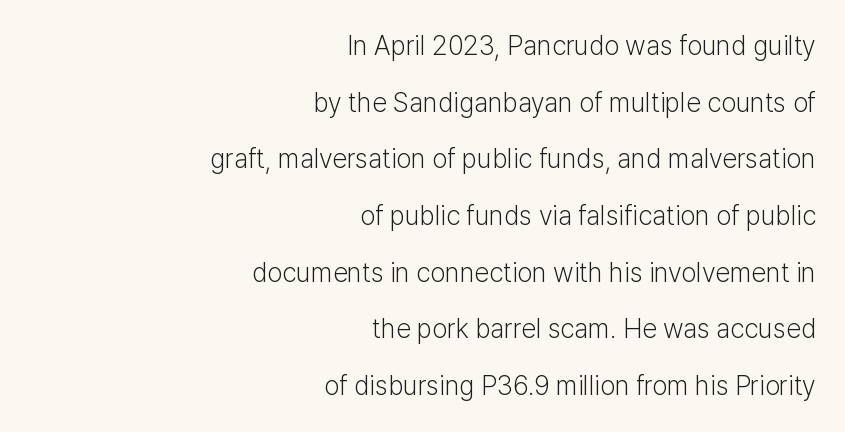
Stroke mass is kept to a normal reading level or below. Every row of glyphs terminates at an identical x-position on the right. The rendering uses a large line-height, opening up the rows. Standard letterfit; no display-style spreading of the glyphs. The space directly below the letters is spotless. The specimen reads as upright at a glance.
